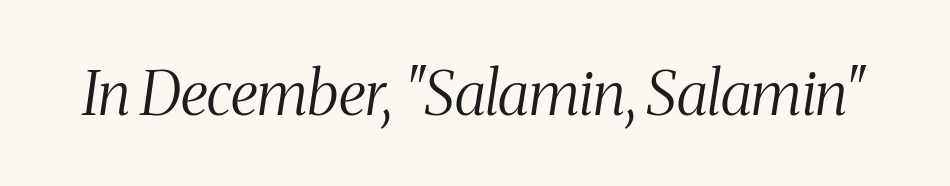
Q: Is the text bold? A: No.
Q: Is the text italic (slanted)? A: Yes, it leans right by about 8 degrees.
Q: Is the typeface a serif or a sans-serif typeface? A: Serif.
Q: Is the text underlined? A: No.
Q: Is the spacing between letters normal or unusually wide? A: Normal.
Q: Width (condensed, normal, or wide)? A: Condensed.
Q: Stroke contrast? A: Medium.
Q: x-height? A: Medium.
Q: Monospaced? A: No.
